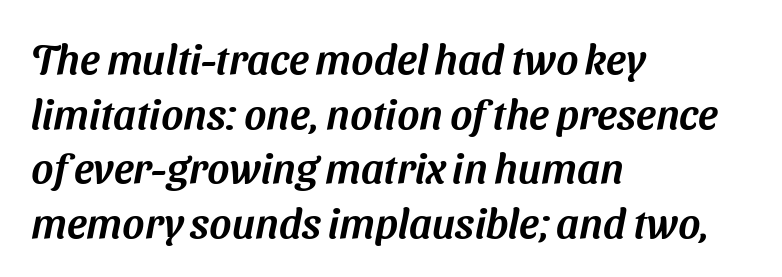
Q: Is the typeface a serif or a sans-serif typeface? A: Sans-serif.
Q: Is the text underlined? A: No.
Q: How is the paragraph aligned? A: Left-aligned.
Q: Is the spacing between letters normal or unusually wide? A: Normal.
Q: Is the spacing between lines tight, normal or loose? A: Normal.
Q: Width (condensed, normal, or wide)? A: Normal.
Q: Stroke contrast? A: Medium.
Q: x-height? A: Medium.
Q: Monospaced? A: No.
